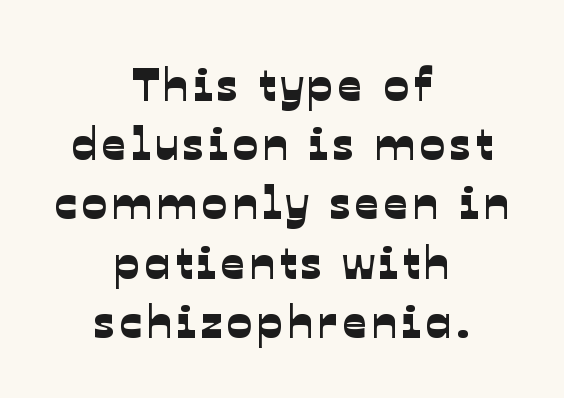
Each letter keeps its own natural width here, so spacing adapts to shape. What's the leading like? Ordinary, nothing unusual. The paragraph shown floats in the horizontal middle. In terms of letterform style, serifs are entirely absent. Check under the words: just untouched page.
